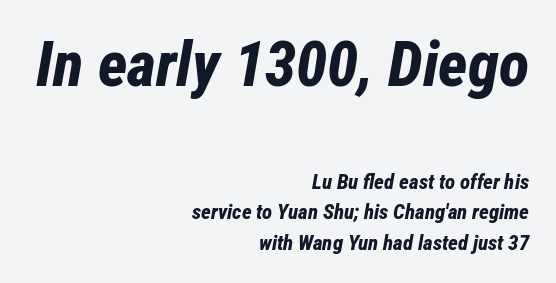
Q: Is the text bold? A: Yes.
Q: Is the text italic (slanted)? A: Yes, it leans right by about 12 degrees.
Q: Is the text underlined? A: No.
Q: How is the paragraph aligned? A: Right-aligned.
Q: Is the spacing between letters normal or unusually wide? A: Normal.
Q: Is the spacing between lines tight, normal or loose? A: Normal.
Q: Which block of text is set in a larger size, the first (top) or the second (bottom)? A: The first (top) one.
Q: Width (condensed, normal, or wide)? A: Condensed.
Q: Stroke contrast? A: Low.
Q: x-height? A: Medium.
Q: Monospaced? A: No.
